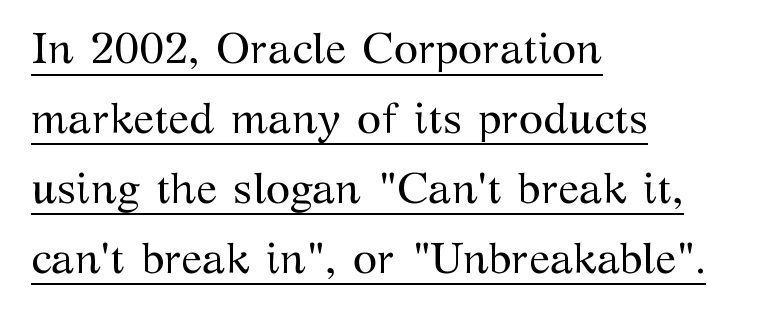
{"serif": "yes", "italic": "no", "bold": "no", "weight": "regular", "width": "normal", "stroke_contrast": "medium", "x_height": "medium", "monospaced": "no", "underline": "yes", "align": "left", "line_spacing": "normal", "line_spacing_ratio": 1.59, "letter_spacing": "normal", "letter_spacing_em": 0.0, "glyph_px": 44}
